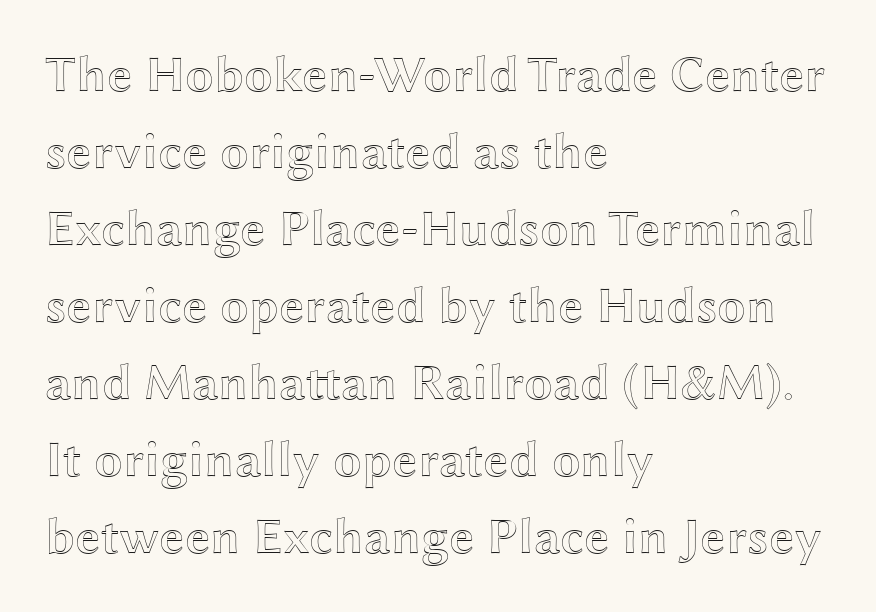
{"italic": "no", "width": "wide", "x_height": "medium", "monospaced": "no", "underline": "no", "align": "left", "line_spacing": "normal", "line_spacing_ratio": 1.51, "letter_spacing": "normal", "letter_spacing_em": 0.0, "glyph_px": 51}
